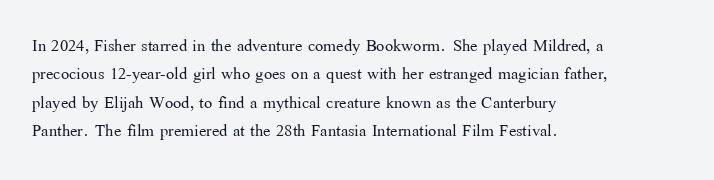
Rule under the text: the space is simply empty. Honestly, the letter spacing is just normal — you wouldn't notice it. The font's upright variant was chosen for this text. The strokes are not fattened; the text isn't bold. Layout note: lines flush left. The designer left line spacing at the default.
